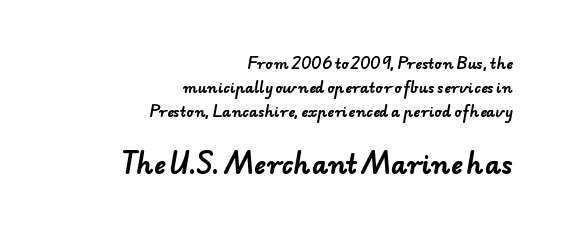
You'd pick this weight for a headline — it's a proper bold. The glyphs are unaccompanied by any horizontal stroke below them. The passage shown has conventional tracking throughout. The compositor pushed each line to the right boundary. A student would notice the bottom passage is typeset larger than what precedes it.
